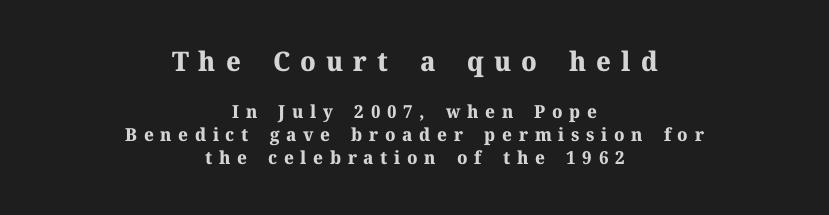
The image shows 27 px bold type, upright; set centered, normal line spacing (1.28x), unusually wide letter spacing (+0.37 em), not underlined; the first (top) block is 1.5x larger.
